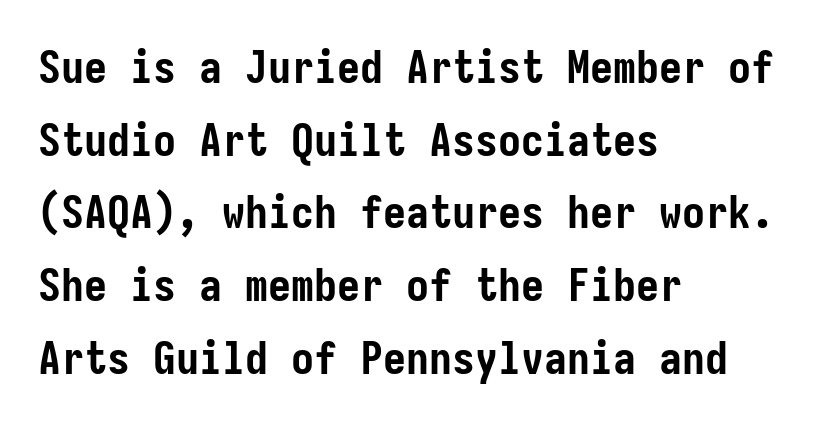
Q: Is the text bold? A: Yes.
Q: Is the text italic (slanted)? A: No, it is upright.
Q: Is the typeface a serif or a sans-serif typeface? A: Sans-serif.
Q: Is the text underlined? A: No.
Q: How is the paragraph aligned? A: Left-aligned.
Q: Is the spacing between letters normal or unusually wide? A: Normal.
Q: Is the spacing between lines tight, normal or loose? A: Normal.
Q: Width (condensed, normal, or wide)? A: Condensed.
Q: Stroke contrast? A: Low.
Q: x-height? A: Medium.
